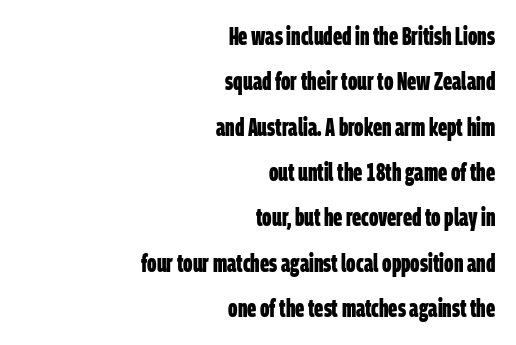
Q: Is the text bold? A: Yes.
Q: Is the text underlined? A: No.
Q: How is the paragraph aligned? A: Right-aligned.
Q: Is the spacing between letters normal or unusually wide? A: Normal.
